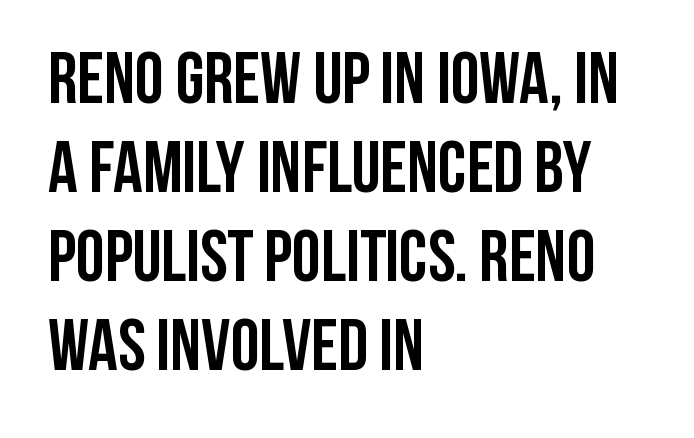
Q: Is the text bold? A: Yes.
Q: Is the text italic (slanted)? A: No, it is upright.
Q: Is the typeface a serif or a sans-serif typeface? A: Sans-serif.
Q: Is the text underlined? A: No.
Q: How is the paragraph aligned? A: Left-aligned.
Q: Is the spacing between letters normal or unusually wide? A: Normal.
Q: Width (condensed, normal, or wide)? A: Condensed.
Q: Stroke contrast? A: Low.
Q: x-height? A: Large.
Q: Monospaced? A: No.
